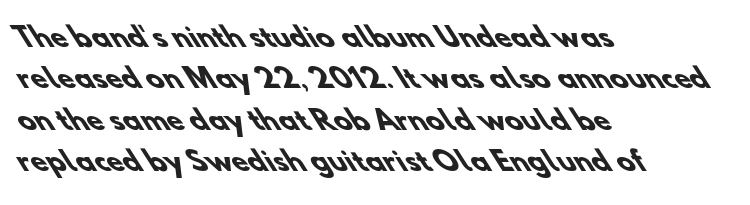
{"bold": "yes", "underline": "no", "align": "left", "line_spacing": "normal", "line_spacing_ratio": 1.59, "letter_spacing": "normal", "letter_spacing_em": 0.0, "glyph_px": 26}
